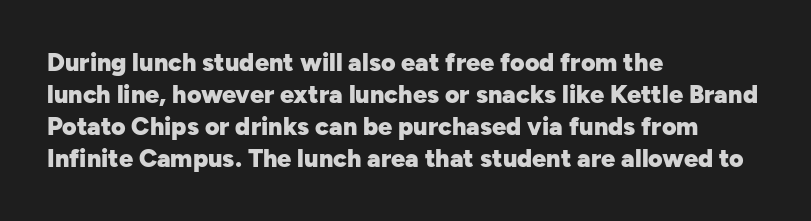
The image shows 25 px bold type, upright; set left-aligned, normal line spacing (1.28x), normal letter spacing, not underlined.
